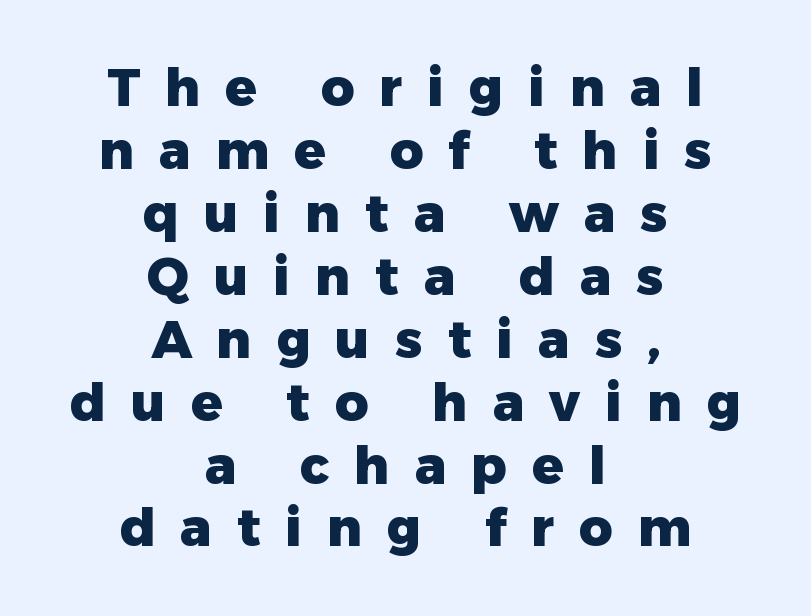
Q: Is the text bold? A: Yes.
Q: Is the text italic (slanted)? A: No, it is upright.
Q: Is the typeface a serif or a sans-serif typeface? A: Sans-serif.
Q: Is the text underlined? A: No.
Q: How is the paragraph aligned? A: Centered.
Q: Is the spacing between letters normal or unusually wide? A: Unusually wide.
Q: Width (condensed, normal, or wide)? A: Normal.
Q: Stroke contrast? A: Low.
Q: x-height? A: Medium.
Q: Monospaced? A: No.
